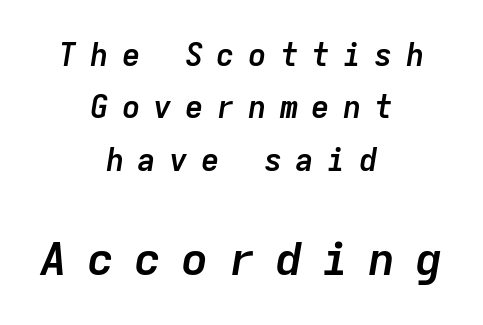
{"italic": "yes", "lean": "right", "slant_degrees": 9, "bold": "yes", "weight": "semibold", "width": "normal", "stroke_contrast": "low", "x_height": "medium", "monospaced": "yes", "underline": "no", "align": "center", "line_spacing": "normal", "line_spacing_ratio": 1.69, "letter_spacing": "wide", "letter_spacing_em": 0.42, "larger_block": "second", "size_ratio": 1.48, "glyph_px": 46}
